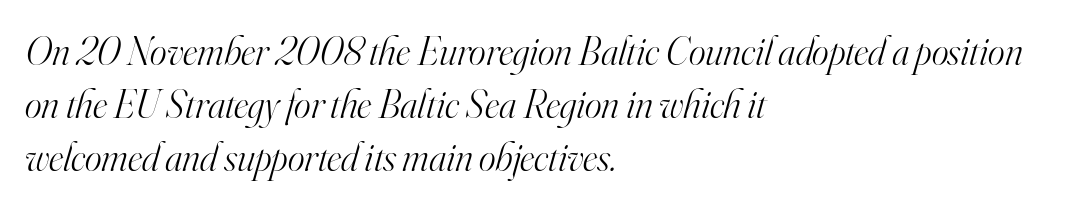
Q: Is the text bold? A: No.
Q: Is the text italic (slanted)? A: Yes, it leans right by about 16 degrees.
Q: Is the typeface a serif or a sans-serif typeface? A: Serif.
Q: Is the text underlined? A: No.
Q: How is the paragraph aligned? A: Left-aligned.
Q: Is the spacing between letters normal or unusually wide? A: Normal.
Q: Is the spacing between lines tight, normal or loose? A: Normal.
Q: Width (condensed, normal, or wide)? A: Normal.
Q: Stroke contrast? A: High.
Q: x-height? A: Small.
Q: Monospaced? A: No.
